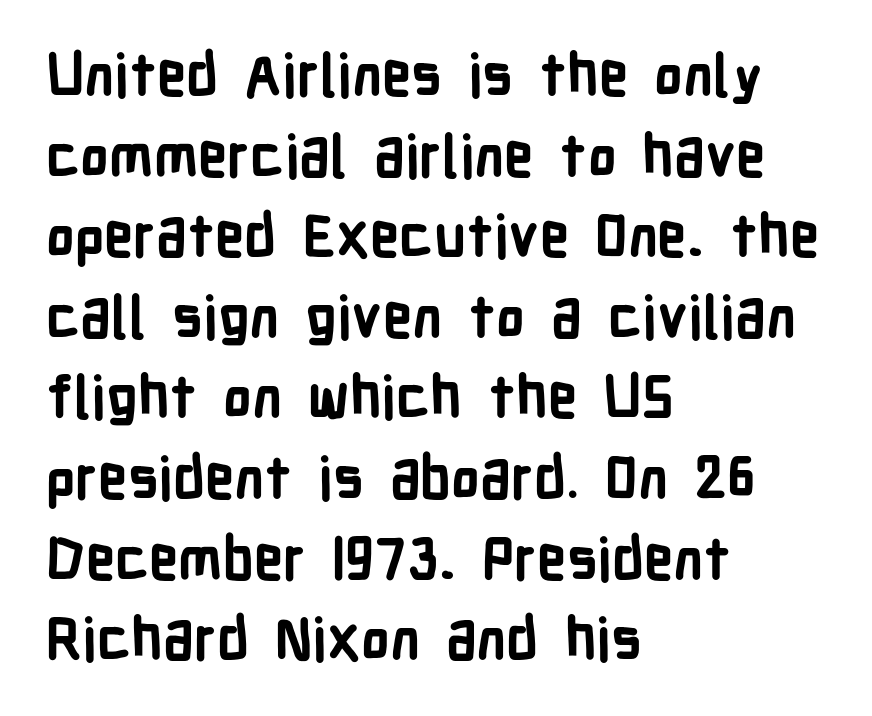
{"serif": "no", "italic": "no", "bold": "yes", "weight": "bold", "width": "condensed", "stroke_contrast": "low", "x_height": "medium", "monospaced": "no", "underline": "no", "align": "left", "line_spacing": "normal", "line_spacing_ratio": 1.39, "letter_spacing": "normal", "letter_spacing_em": 0.0, "glyph_px": 58}
